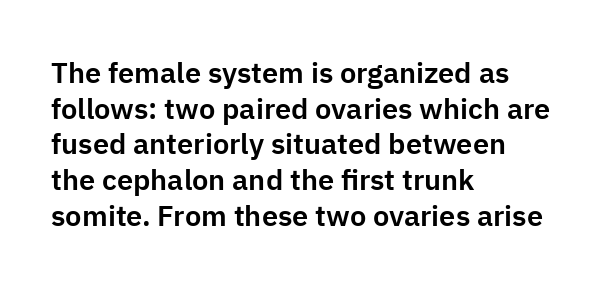
Leftover space on each line is placed entirely after the last word. A sans-serif font was chosen for this passage. Plain, unruled lines of type. The rendering uses natural spacing where letterforms have individual widths. This is the regular roman posture of the typeface.
